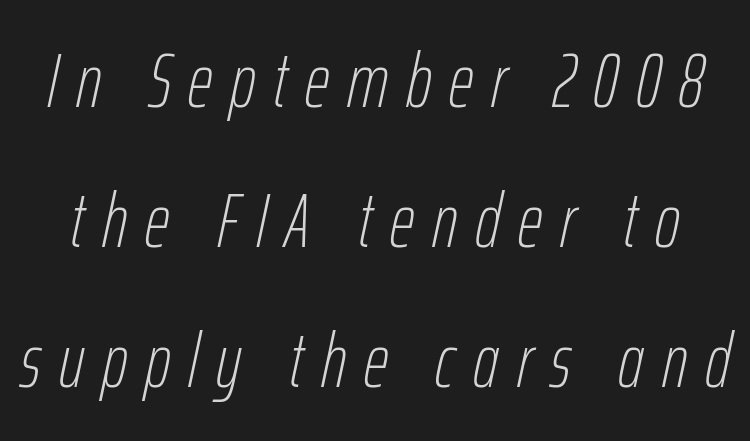
{"italic": "yes", "lean": "right", "slant_degrees": 12, "bold": "no", "weight": "thin", "width": "condensed", "stroke_contrast": "low", "x_height": "medium", "monospaced": "no", "underline": "no", "line_spacing_ratio": 1.82, "letter_spacing": "wide", "letter_spacing_em": 0.23, "glyph_px": 77}
